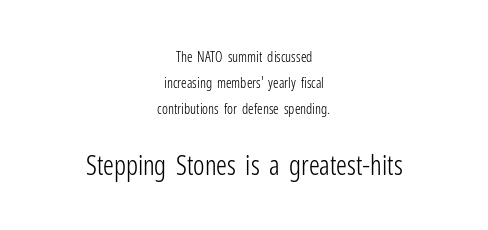
{"italic": "no", "bold": "no", "underline": "no", "align": "center", "line_spacing_ratio": 1.86, "letter_spacing": "normal", "letter_spacing_em": 0.0, "larger_block": "second", "size_ratio": 1.93, "glyph_px": 27}
